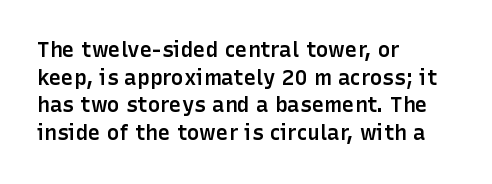
The image shows 21 px text type, upright; set left-aligned, normal line spacing (1.32x), normal letter spacing, not underlined.
